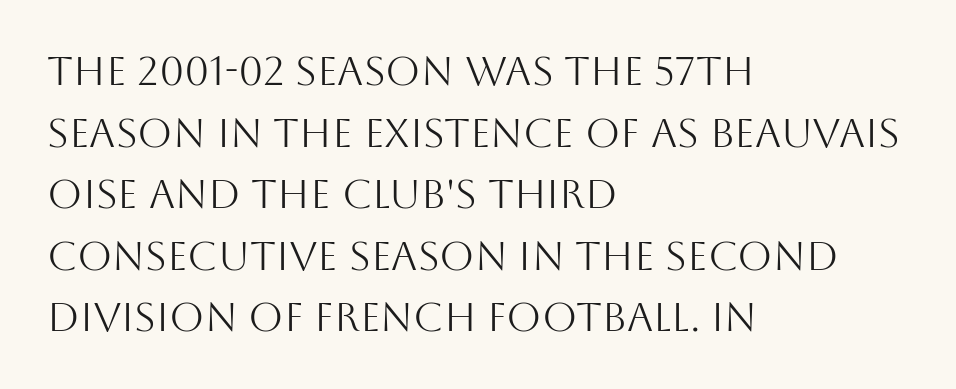
{"serif": "no", "italic": "no", "bold": "no", "weight": "light", "width": "normal", "stroke_contrast": "medium", "x_height": "large", "monospaced": "no", "underline": "no", "align": "left", "line_spacing": "normal", "line_spacing_ratio": 1.54, "letter_spacing": "normal", "letter_spacing_em": 0.0, "glyph_px": 40}
